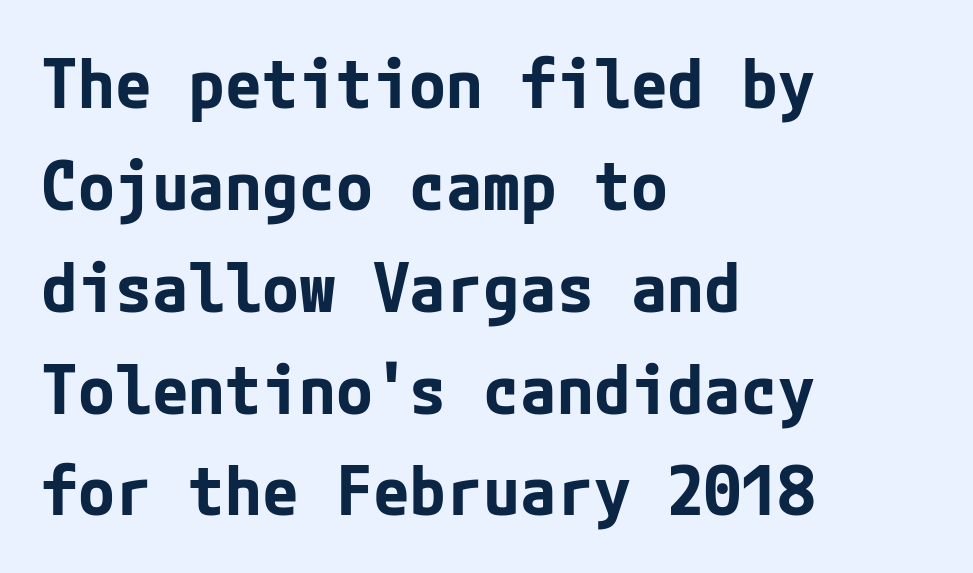
Every stem runs plumb, perpendicular to the baseline. Compared with typical body copy, the letter spacing here is the same. Check the space under the baseline: it is left empty. Thick stems and heavy bowls — unmistakably bold. Layout note: lines flush left. The glyphs in this specimen are sans serif.
